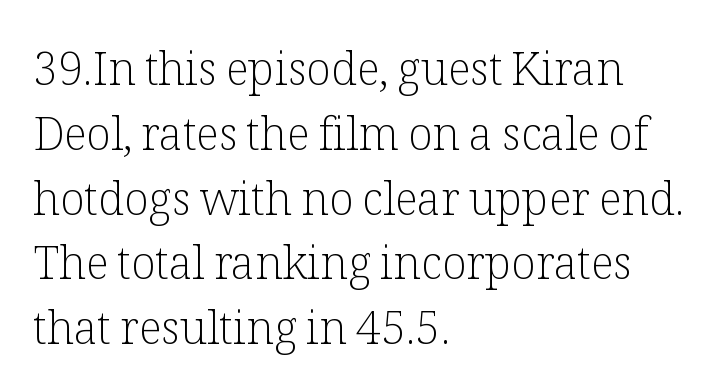
{"serif": "yes", "italic": "no", "bold": "no", "weight": "light", "width": "normal", "stroke_contrast": "low", "x_height": "medium", "monospaced": "no", "underline": "no", "align": "left", "line_spacing": "normal", "line_spacing_ratio": 1.44, "letter_spacing": "normal", "letter_spacing_em": 0.0, "glyph_px": 45}
